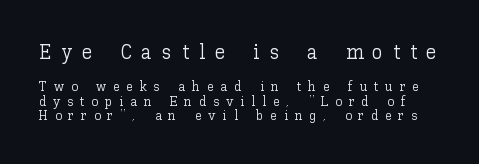
{"italic": "no", "bold": "no", "underline": "no", "line_spacing": "tight", "line_spacing_ratio": 1.03, "letter_spacing": "wide", "letter_spacing_em": 0.47, "larger_block": "first", "size_ratio": 1.5, "glyph_px": 21}
